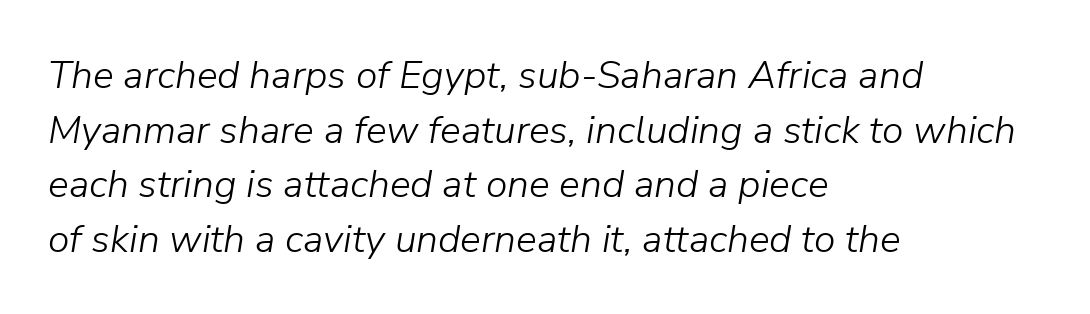
The image shows 39 px light type, italic (leaning right); set left-aligned, normal line spacing (1.4x), normal letter spacing, not underlined; low stroke contrast and a medium x-height.
